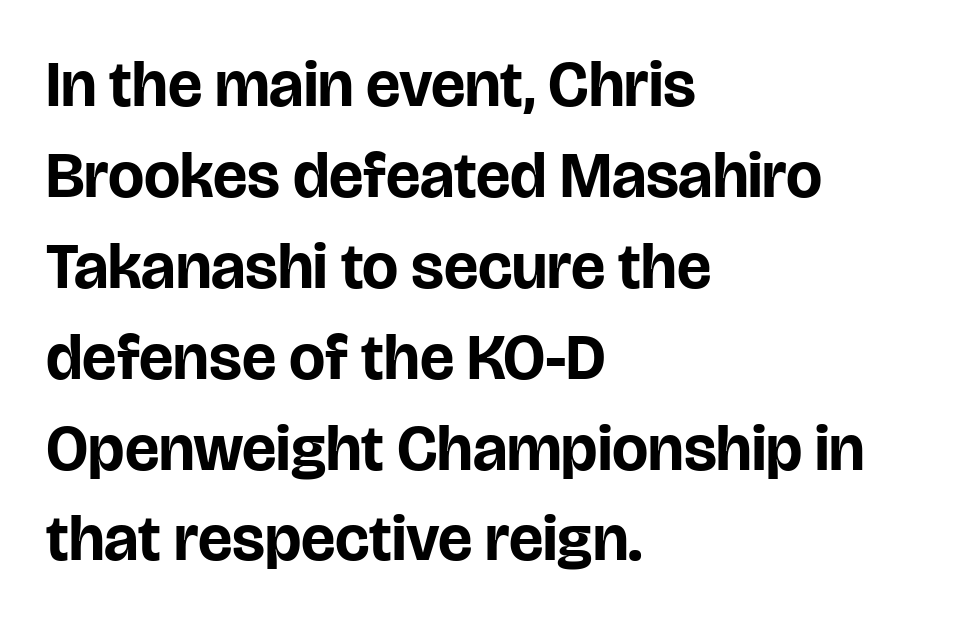
{"serif": "no", "italic": "no", "bold": "yes", "weight": "bold", "width": "normal", "stroke_contrast": "low", "x_height": "large", "monospaced": "no", "underline": "no", "align": "left", "line_spacing": "normal", "line_spacing_ratio": 1.42, "letter_spacing": "normal", "letter_spacing_em": 0.0, "glyph_px": 64}
